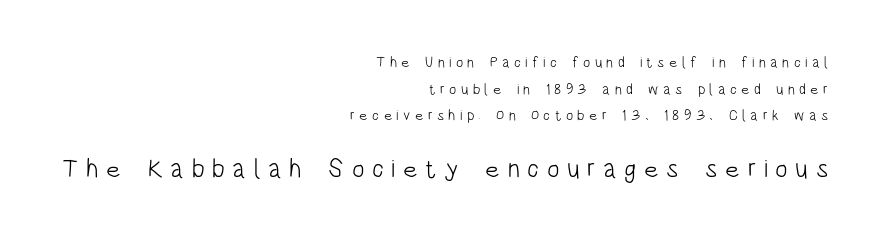
The image shows 26 px text type, upright; set right-aligned, line spacing 1.78x, unusually wide letter spacing (+0.29 em), not underlined; the second (bottom) block is 1.73x larger.
